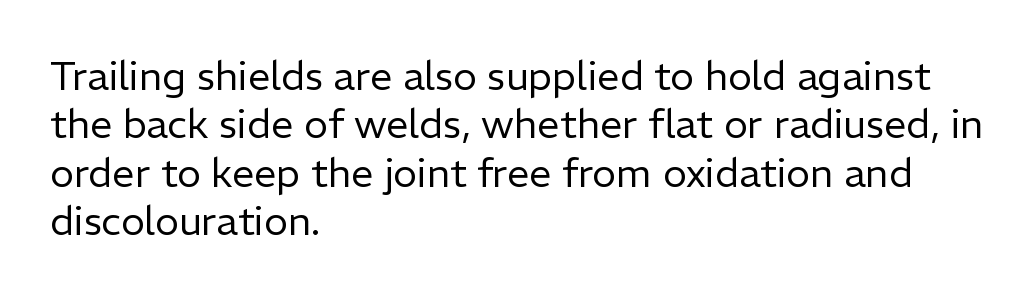
Q: Is the text bold? A: No.
Q: Is the text italic (slanted)? A: No, it is upright.
Q: Is the typeface a serif or a sans-serif typeface? A: Sans-serif.
Q: Is the text underlined? A: No.
Q: How is the paragraph aligned? A: Left-aligned.
Q: Is the spacing between letters normal or unusually wide? A: Normal.
Q: Width (condensed, normal, or wide)? A: Normal.
Q: Stroke contrast? A: Low.
Q: x-height? A: Medium.
Q: Monospaced? A: No.
